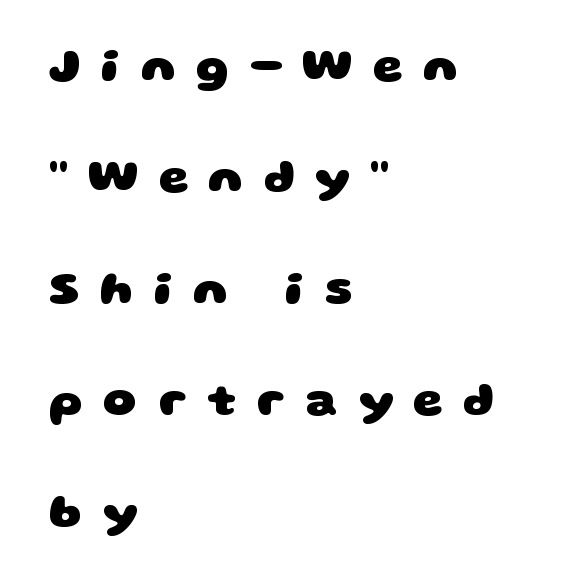
Q: Is the text bold? A: Yes.
Q: Is the typeface a serif or a sans-serif typeface? A: Sans-serif.
Q: Is the text underlined? A: No.
Q: How is the paragraph aligned? A: Left-aligned.
Q: Is the spacing between letters normal or unusually wide? A: Unusually wide.
Q: Is the spacing between lines tight, normal or loose? A: Loose.
Q: Width (condensed, normal, or wide)? A: Wide.
Q: Stroke contrast? A: Low.
Q: x-height? A: Large.
Q: Monospaced? A: No.
